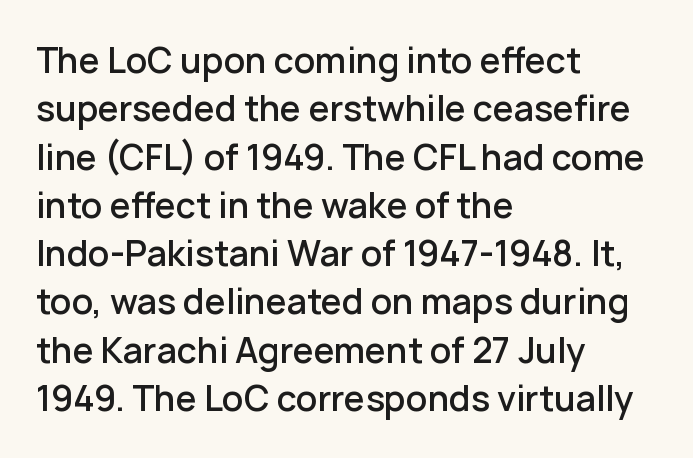
Honestly, the letter spacing is just normal — you wouldn't notice it. Each letter's strokes conclude bluntly, with no projecting serifs. Note the varied advance widths — an 'i' is clearly narrower than an 'm'. Set as a demibold, roughly 600 on the weight scale.
